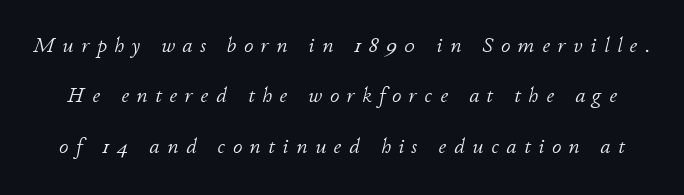
{"italic": "yes", "lean": "right", "slant_degrees": 11, "bold": "no", "underline": "no", "line_spacing": "loose", "line_spacing_ratio": 2.4, "letter_spacing": "wide", "letter_spacing_em": 0.36, "glyph_px": 21}
